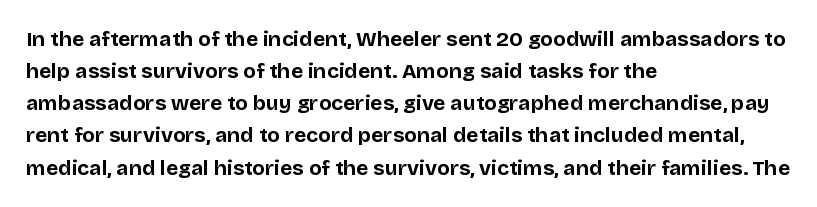
Tracking value appears to be zero — textbook default spacing. Is the type bold? Yes — the strokes are clearly thick and heavy. The block of text has a typical density, with ordinary space between rows. The rag falls on the right side of this text block. Words float on clear page, feet unadorned.
